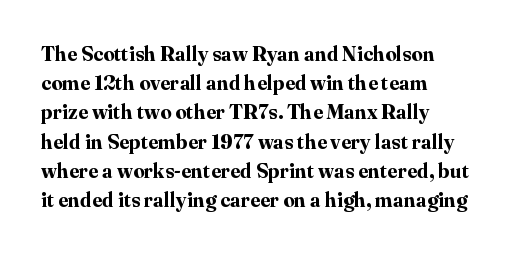
The glyphs are unaccompanied by any horizontal stroke below them. Line spacing here is normal. It's the straight-up-and-down kind of type. A dark, heavy texture on the line: the type is bold. The text block is weighted toward the left margin, trailing off unevenly rightward. Characters follow at the spacing the type designer built in.
